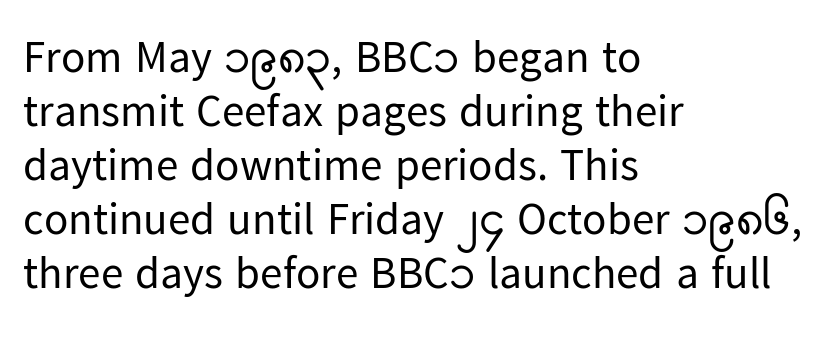
The passage shown is typed in a proportional face where columns would drift. Italic? Not at all — the glyphs are vertical. Note: no serifs on the glyphs. No extra tracking has been applied to these lines. The specimen omits any rule beneath the text block's lines.
